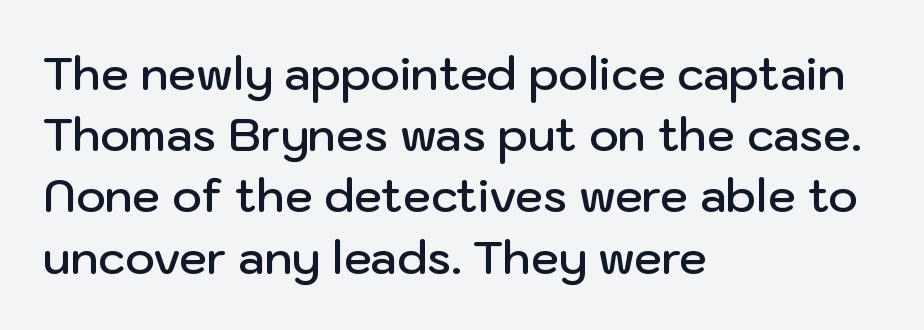
The image shows 45 px semibold sans-serif type, upright; set left-aligned, normal line spacing (1.36x), normal letter spacing, not underlined; low stroke contrast and a medium x-height.
